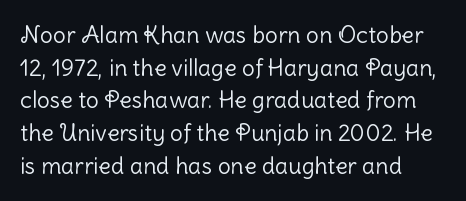
Characters follow at the spacing the type designer built in. The letterforms sit at book weight or below. Rendered with straight, roman letterforms. The rows are spaced the way most documents space them. The strip under each line holds only bare page.
